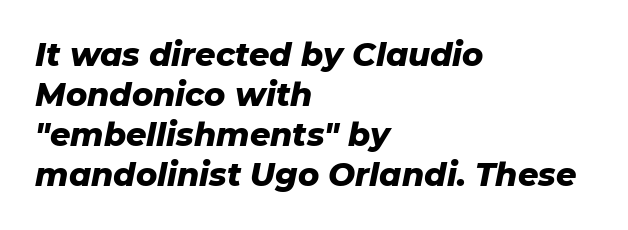
Q: Is the text bold? A: Yes.
Q: Is the text italic (slanted)? A: Yes, it leans right by about 11 degrees.
Q: Is the text underlined? A: No.
Q: How is the paragraph aligned? A: Left-aligned.
Q: Is the spacing between letters normal or unusually wide? A: Normal.
Q: Is the spacing between lines tight, normal or loose? A: Normal.
Q: Width (condensed, normal, or wide)? A: Normal.
Q: Stroke contrast? A: Low.
Q: x-height? A: Medium.
Q: Monospaced? A: No.
